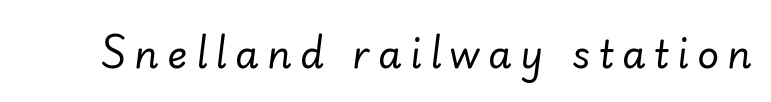
The image shows 38 px regular-weight type, italic (leaning right); set unusually wide letter spacing (+0.22 em), not underlined; low stroke contrast and a small x-height.
